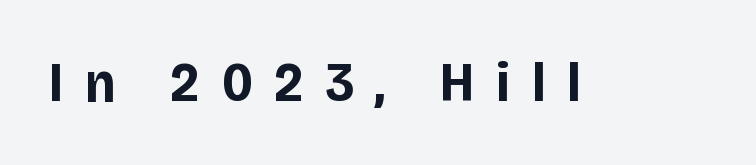
Q: Is the text bold? A: Yes.
Q: Is the text italic (slanted)? A: No, it is upright.
Q: Is the typeface a serif or a sans-serif typeface? A: Sans-serif.
Q: Is the text underlined? A: No.
Q: Is the spacing between letters normal or unusually wide? A: Unusually wide.
Q: Width (condensed, normal, or wide)? A: Normal.
Q: Stroke contrast? A: Low.
Q: x-height? A: Large.
Q: Monospaced? A: No.
